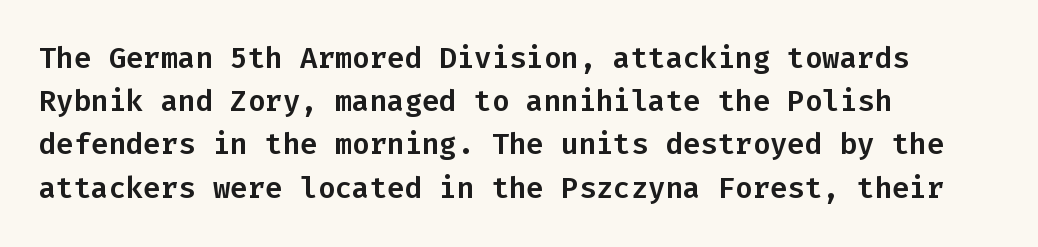
Q: Is the text italic (slanted)? A: No, it is upright.
Q: Is the typeface a serif or a sans-serif typeface? A: Sans-serif.
Q: Is the text underlined? A: No.
Q: How is the paragraph aligned? A: Left-aligned.
Q: Is the spacing between letters normal or unusually wide? A: Normal.
Q: Is the spacing between lines tight, normal or loose? A: Normal.
Q: Width (condensed, normal, or wide)? A: Normal.
Q: Stroke contrast? A: Low.
Q: x-height? A: Medium.
Q: Monospaced? A: Yes.
